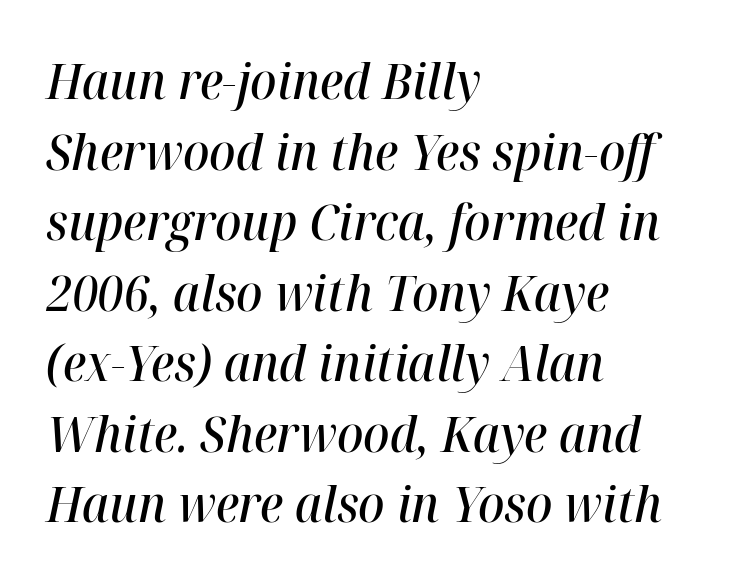
Designer's note — italics engaged. Weight: semibold (demi). Look at the tracking — it's just the regular setting, nothing added. Check under the words: just untouched page. Leading matches the norm, producing a regular column.
